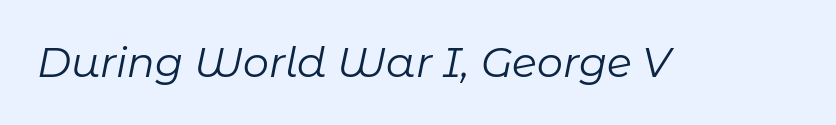
Q: Is the text bold? A: No.
Q: Is the text italic (slanted)? A: Yes, it leans right by about 11 degrees.
Q: Is the text underlined? A: No.
Q: Is the spacing between letters normal or unusually wide? A: Normal.
Q: Width (condensed, normal, or wide)? A: Normal.
Q: Stroke contrast? A: Low.
Q: x-height? A: Medium.
Q: Monospaced? A: No.
